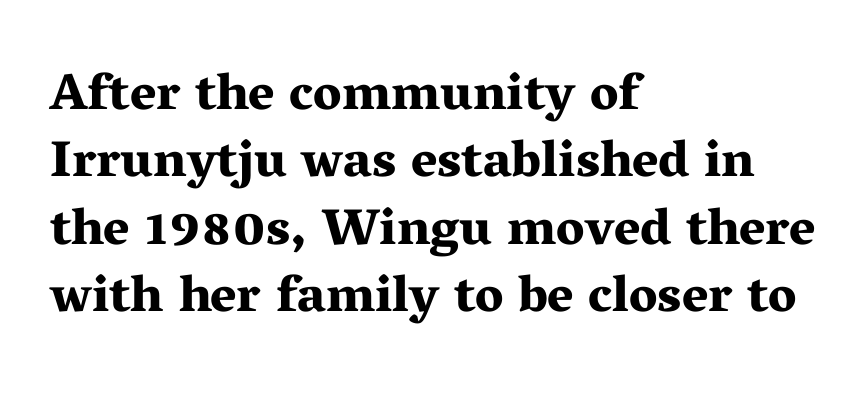
Notice how the stems are strictly vertical — no italics here. Each letter keeps its own natural width here, so spacing adapts to shape. You could call the tracking neutral — neither tight nor loose. The font family rendered here belongs to the serif group.
